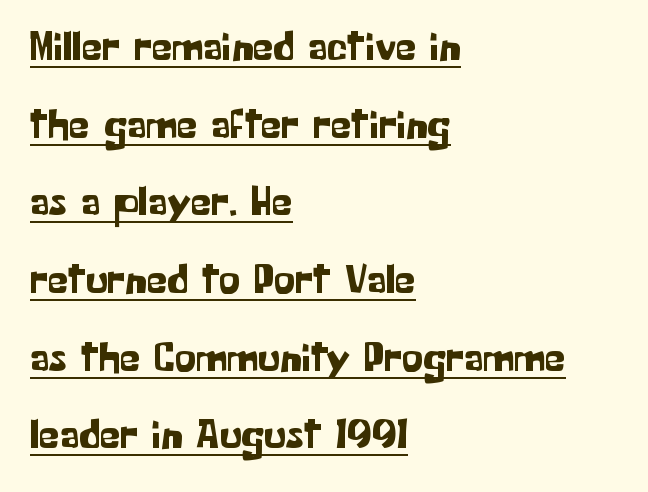
Q: Is the text italic (slanted)? A: No, it is upright.
Q: Is the typeface a serif or a sans-serif typeface? A: Sans-serif.
Q: Is the text underlined? A: Yes.
Q: How is the paragraph aligned? A: Left-aligned.
Q: Is the spacing between letters normal or unusually wide? A: Normal.
Q: Width (condensed, normal, or wide)? A: Normal.
Q: Stroke contrast? A: Low.
Q: x-height? A: Medium.
Q: Monospaced? A: No.
